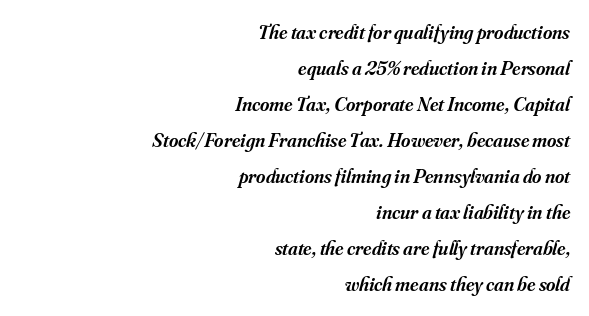
{"italic": "yes", "lean": "right", "slant_degrees": 16, "bold": "semi", "underline": "no", "align": "right", "line_spacing_ratio": 1.8, "letter_spacing": "normal", "letter_spacing_em": 0.0, "glyph_px": 20}
